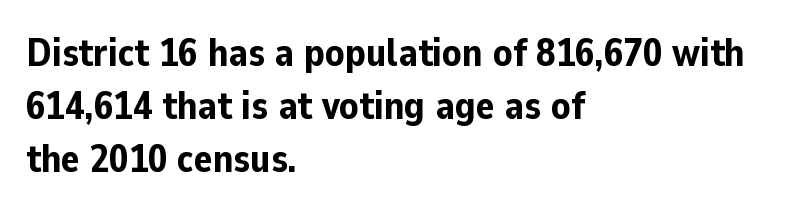
One glance says typical: line gaps are just what's usual. The passage is arranged the way most books set body copy — flush left. The type sits square on the baseline with zero lean. Is this a fixed-width face? No — the glyphs have proportional, varying widths. The characters display no serif detailing; their extremities are plain. Students, this is bold: see how much ink each stroke carries.
